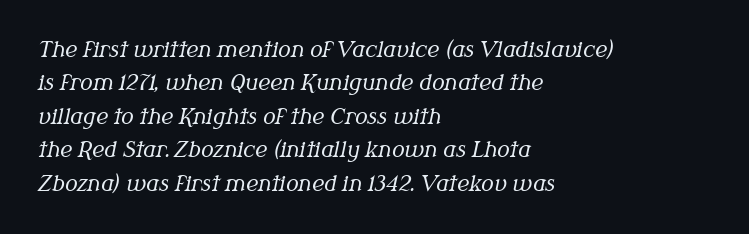
Leading matches the norm, producing a regular column. The face used here is rendered with its standard letterfit. Where is the straight margin? On the left. Underline: absent. Think standard paragraph weight, or any step lighter than that. Posture: slanted.
